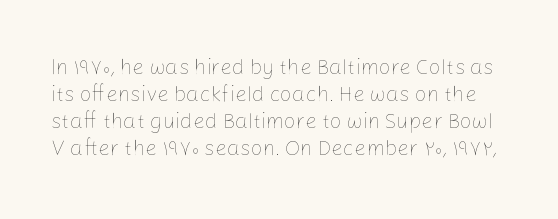
The image shows 21 px text type, upright; set normal line spacing (1.28x), normal letter spacing, not underlined.
